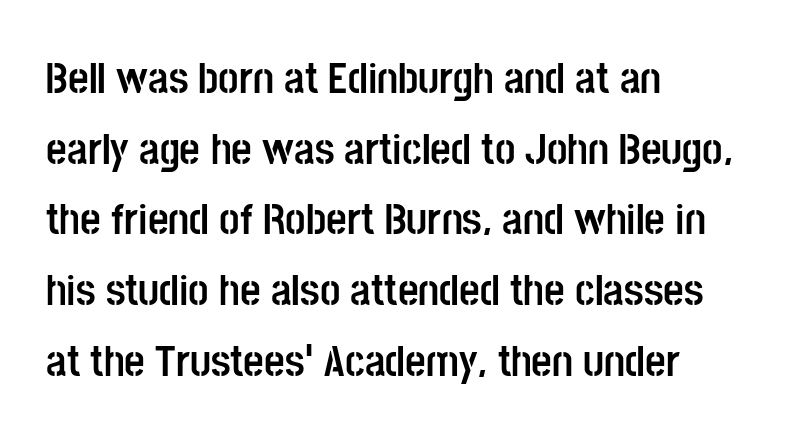
In terms of letterspacing, this is plain default setting. Horizontal bands of white between lines are of average thickness. The type family on display is of the sans-serif kind. Is this a fixed-width face? No — the glyphs have proportional, varying widths. Weight check: bold — yes, fully. Every character sits straight up, as roman type does.
